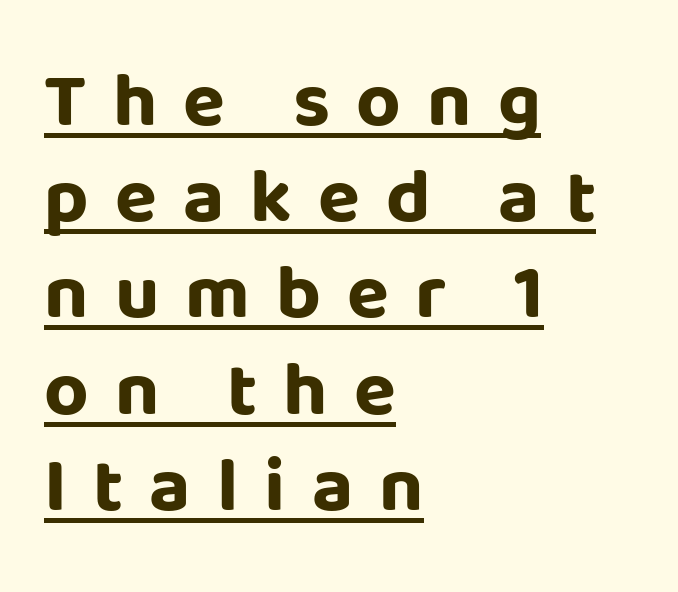
{"serif": "no", "italic": "no", "bold": "yes", "weight": "bold", "width": "normal", "stroke_contrast": "low", "x_height": "large", "monospaced": "no", "underline": "yes", "align": "left", "line_spacing": "normal", "line_spacing_ratio": 1.25, "letter_spacing": "wide", "letter_spacing_em": 0.34, "glyph_px": 77}
